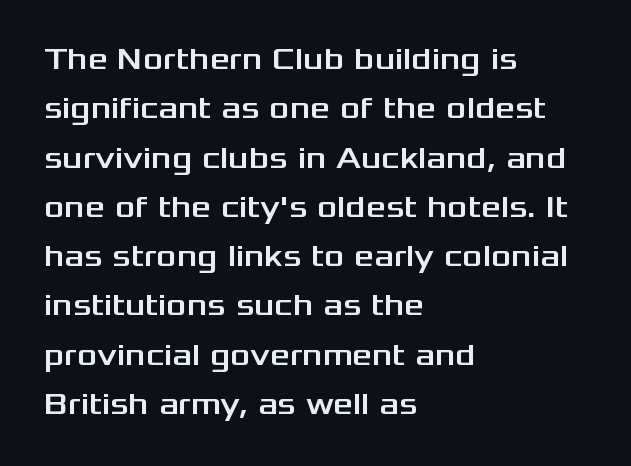
Q: Is the text italic (slanted)? A: No, it is upright.
Q: Is the typeface a serif or a sans-serif typeface? A: Sans-serif.
Q: Is the text underlined? A: No.
Q: How is the paragraph aligned? A: Left-aligned.
Q: Is the spacing between letters normal or unusually wide? A: Normal.
Q: Is the spacing between lines tight, normal or loose? A: Normal.
Q: Width (condensed, normal, or wide)? A: Wide.
Q: Stroke contrast? A: Medium.
Q: x-height? A: Medium.
Q: Monospaced? A: No.
